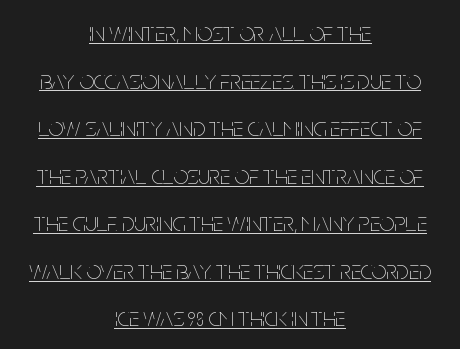
The image shows 26 px text type, upright; set centered, line spacing 1.83x, normal letter spacing, underlined.
